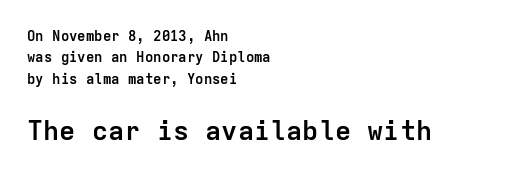
{"italic": "no", "bold": "yes", "underline": "no", "align": "left", "line_spacing": "normal", "line_spacing_ratio": 1.53, "letter_spacing": "normal", "letter_spacing_em": 0.0, "larger_block": "second", "size_ratio": 1.93, "glyph_px": 27}
